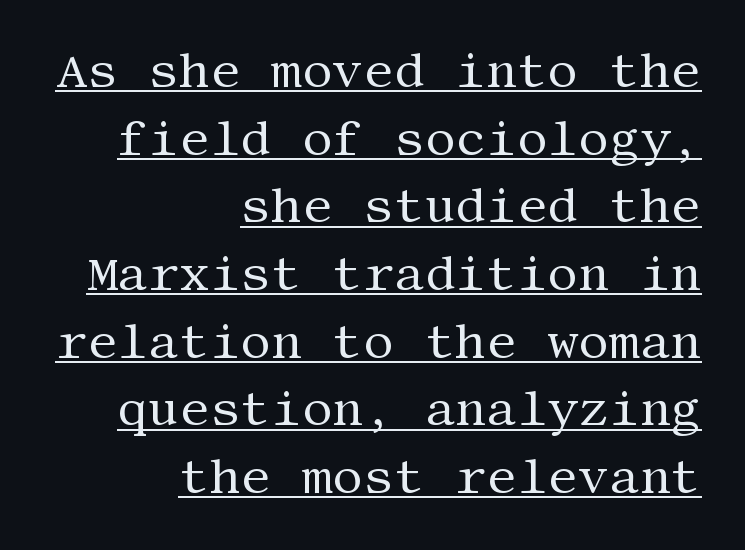
Q: Is the text bold? A: No.
Q: Is the text italic (slanted)? A: No, it is upright.
Q: Is the typeface a serif or a sans-serif typeface? A: Serif.
Q: Is the text underlined? A: Yes.
Q: How is the paragraph aligned? A: Right-aligned.
Q: Is the spacing between letters normal or unusually wide? A: Normal.
Q: Is the spacing between lines tight, normal or loose? A: Normal.
Q: Width (condensed, normal, or wide)? A: Normal.
Q: Stroke contrast? A: Medium.
Q: x-height? A: Large.
